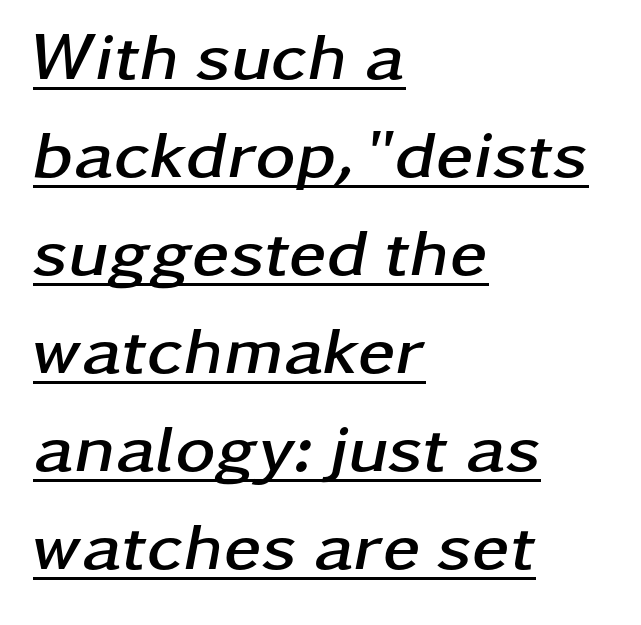
{"italic": "yes", "lean": "right", "slant_degrees": 11, "bold": "yes", "weight": "semibold", "width": "wide", "stroke_contrast": "low", "x_height": "medium", "monospaced": "no", "underline": "yes", "align": "left", "line_spacing": "normal", "line_spacing_ratio": 1.44, "letter_spacing": "normal", "letter_spacing_em": 0.0, "glyph_px": 68}
